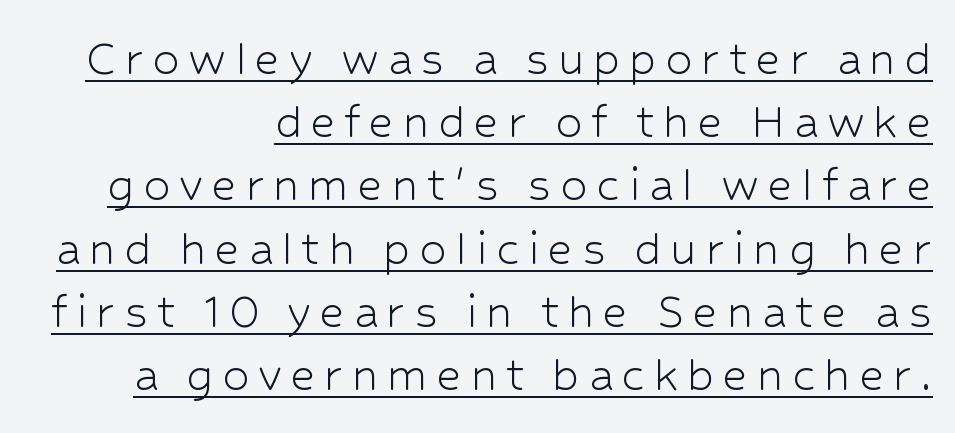
The image shows 54 px light sans-serif type, upright; set right-aligned, line spacing 1.17x, underlined; low stroke contrast and a medium x-height.
